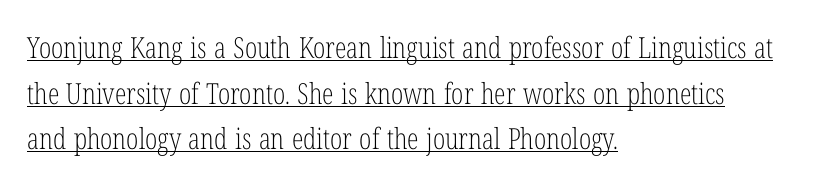
A typesetter would call this proportional, since set widths differ per character. The characters are drawn with everyday or finer stroke widths. The lettering stays uniformly vertical, giving the passage a roman look. Descenders here cross a horizontal rule under the line. Is the letter spacing exaggerated? No — it looks like the ordinary default. The text block is weighted toward the left margin, trailing off unevenly rightward.
